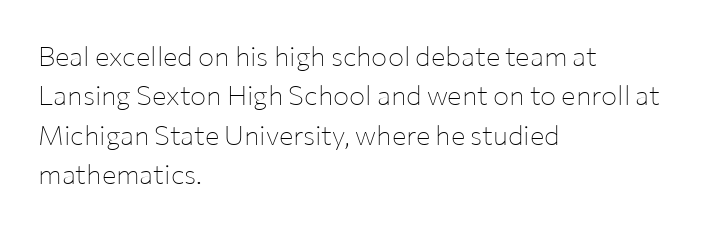
Q: Is the text bold? A: No.
Q: Is the text italic (slanted)? A: No, it is upright.
Q: Is the text underlined? A: No.
Q: How is the paragraph aligned? A: Left-aligned.
Q: Is the spacing between letters normal or unusually wide? A: Normal.
Q: Is the spacing between lines tight, normal or loose? A: Normal.
